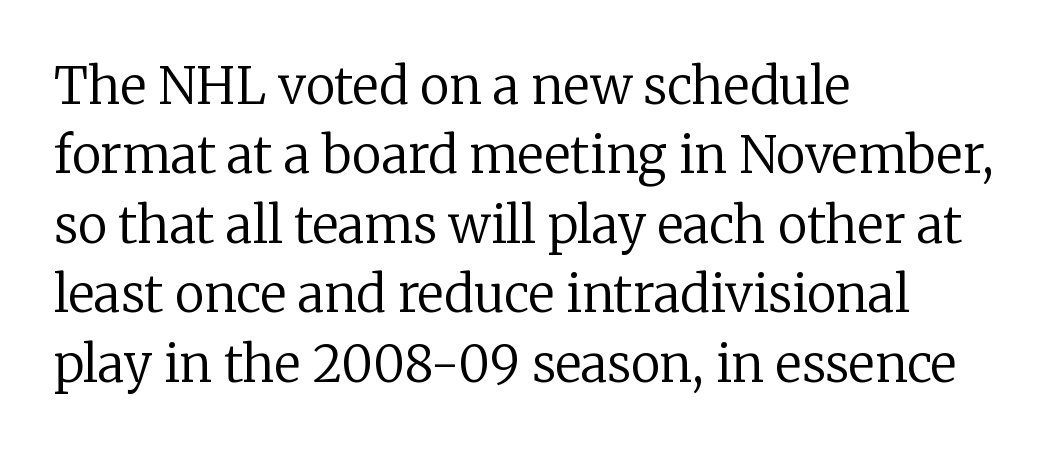
The image shows 50 px regular-weight serif type, upright; set left-aligned, normal line spacing (1.39x), normal letter spacing, not underlined; low stroke contrast and a medium x-height.
